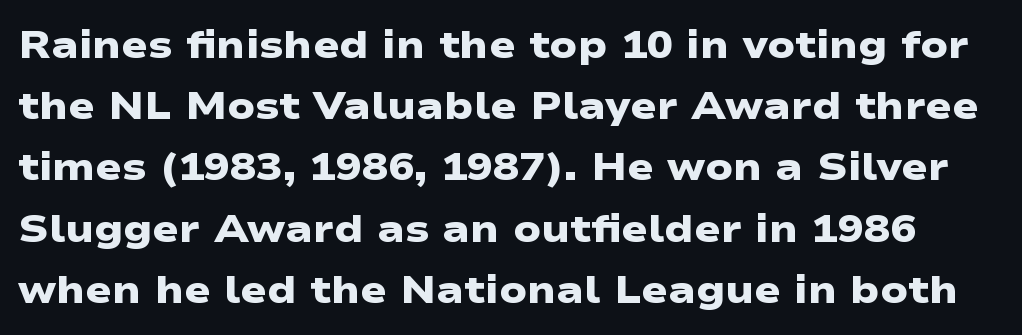
{"serif": "no", "bold": "yes", "weight": "heavy", "width": "wide", "stroke_contrast": "low", "x_height": "medium", "monospaced": "no", "underline": "no", "line_spacing": "normal", "line_spacing_ratio": 1.57, "letter_spacing": "normal", "letter_spacing_em": 0.0, "glyph_px": 39}
